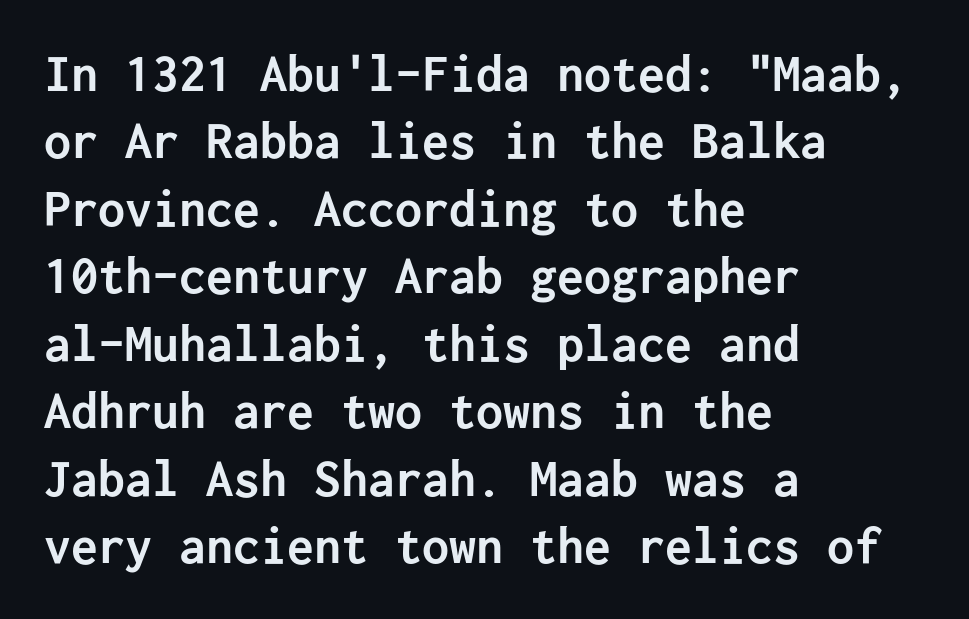
The image shows 54 px semibold sans-serif type, upright; set left-aligned, normal line spacing (1.25x), normal letter spacing, not underlined; low stroke contrast and a medium x-height.
